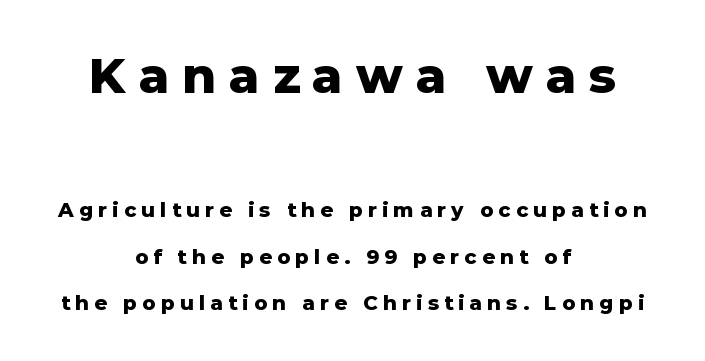
The image shows 49 px heavy sans-serif type, upright; set centered, loose line spacing (2.31x), unusually wide letter spacing (+0.26 em), not underlined; the first (top) block is 2.45x larger; low stroke contrast and a medium x-height.
